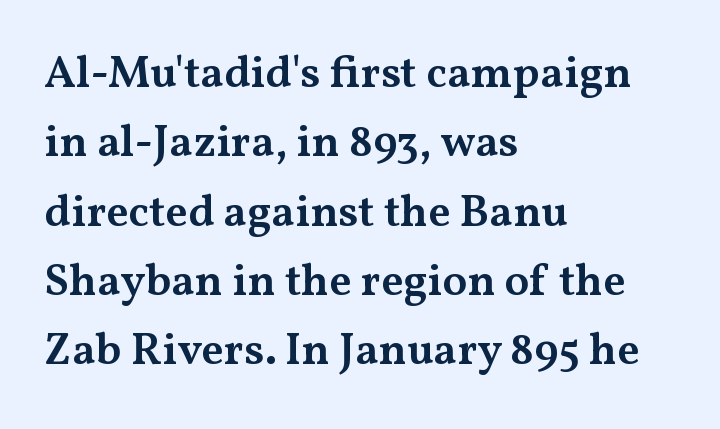
{"serif": "yes", "italic": "no", "bold": "semi", "weight": "semibold", "width": "wide", "stroke_contrast": "medium", "x_height": "medium", "monospaced": "no", "underline": "no", "align": "left", "line_spacing": "normal", "line_spacing_ratio": 1.54, "letter_spacing": "normal", "letter_spacing_em": 0.0, "glyph_px": 45}
